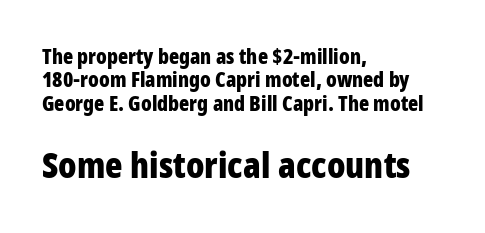
The image shows 36 px bold, condensed sans-serif type, upright; set left-aligned, tight line spacing (1.11x), normal letter spacing, not underlined; the second (bottom) block is 1.71x larger; low stroke contrast and a large x-height.
